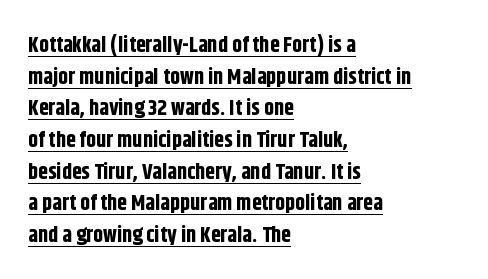
The image shows 22 px bold type, upright; set left-aligned, normal line spacing (1.44x), normal letter spacing, underlined.
